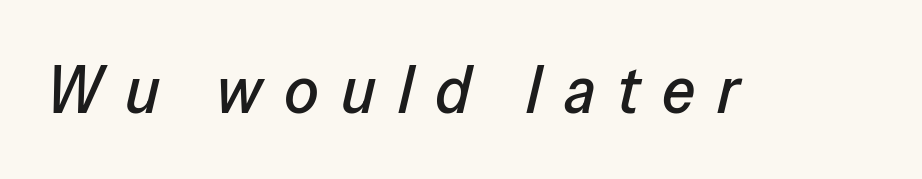
{"italic": "yes", "lean": "right", "slant_degrees": 13, "width": "normal", "stroke_contrast": "low", "x_height": "medium", "monospaced": "no", "underline": "no", "letter_spacing": "wide", "letter_spacing_em": 0.32, "glyph_px": 68}
